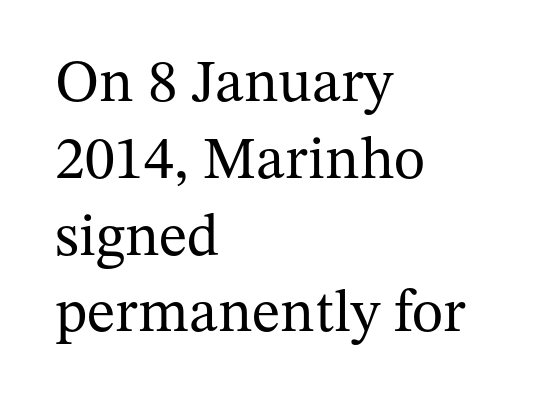
Q: Is the text bold? A: No.
Q: Is the text italic (slanted)? A: No, it is upright.
Q: Is the typeface a serif or a sans-serif typeface? A: Serif.
Q: Is the text underlined? A: No.
Q: How is the paragraph aligned? A: Left-aligned.
Q: Is the spacing between letters normal or unusually wide? A: Normal.
Q: Is the spacing between lines tight, normal or loose? A: Normal.
Q: Width (condensed, normal, or wide)? A: Normal.
Q: Stroke contrast? A: Medium.
Q: x-height? A: Medium.
Q: Monospaced? A: No.
